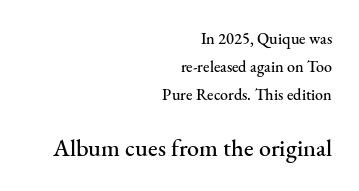
{"italic": "no", "underline": "no", "align": "right", "line_spacing_ratio": 1.76, "letter_spacing": "normal", "letter_spacing_em": 0.0, "larger_block": "second", "size_ratio": 1.5, "glyph_px": 24}
